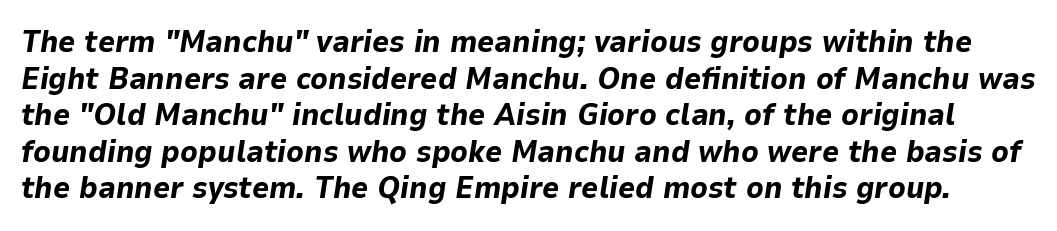
{"italic": "yes", "lean": "right", "slant_degrees": 9, "bold": "yes", "weight": "bold", "width": "normal", "stroke_contrast": "low", "x_height": "medium", "monospaced": "no", "underline": "no", "line_spacing_ratio": 1.22, "letter_spacing": "normal", "letter_spacing_em": 0.0, "glyph_px": 30}
